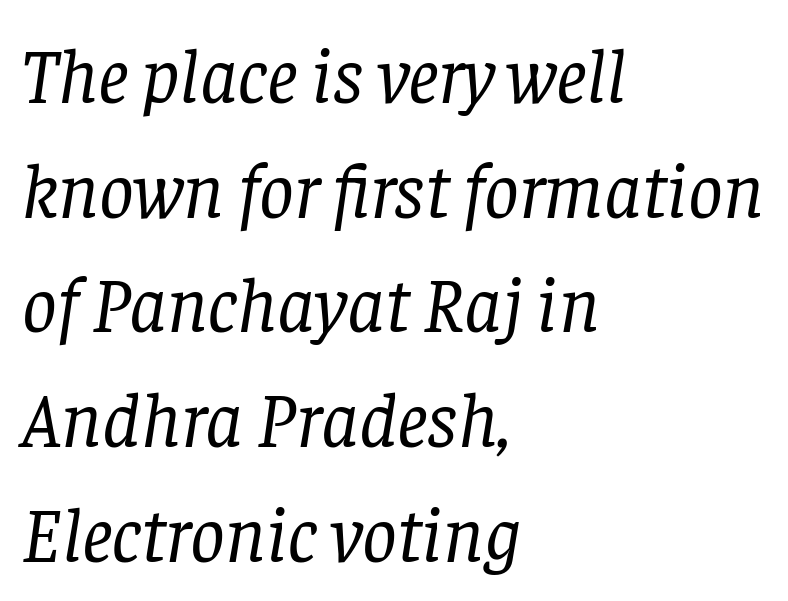
Q: Is the text bold? A: No.
Q: Is the text italic (slanted)? A: Yes, it leans right by about 8 degrees.
Q: Is the typeface a serif or a sans-serif typeface? A: Serif.
Q: Is the text underlined? A: No.
Q: How is the paragraph aligned? A: Left-aligned.
Q: Is the spacing between letters normal or unusually wide? A: Normal.
Q: Is the spacing between lines tight, normal or loose? A: Normal.
Q: Width (condensed, normal, or wide)? A: Normal.
Q: Stroke contrast? A: Low.
Q: x-height? A: Large.
Q: Monospaced? A: No.
